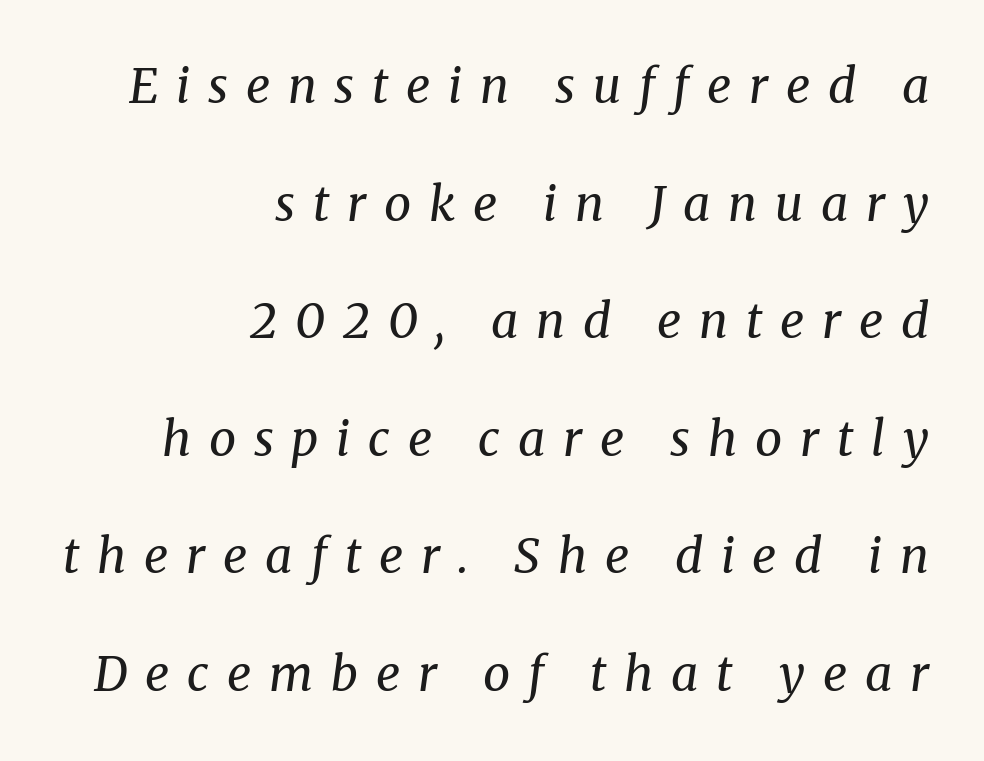
{"serif": "yes", "italic": "yes", "lean": "right", "slant_degrees": 8, "bold": "no", "weight": "regular", "width": "normal", "stroke_contrast": "medium", "x_height": "medium", "monospaced": "no", "underline": "no", "align": "right", "line_spacing": "loose", "line_spacing_ratio": 2.45, "letter_spacing": "wide", "letter_spacing_em": 0.37, "glyph_px": 48}
